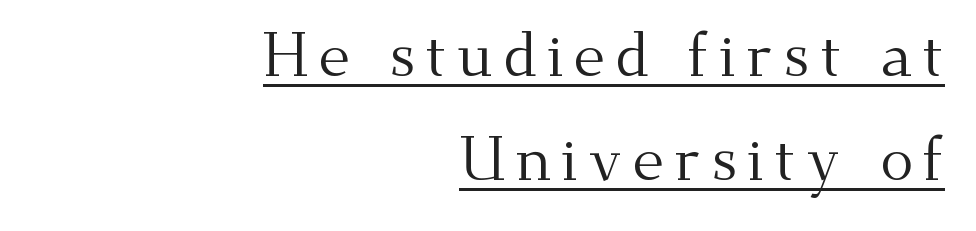
{"serif": "yes", "italic": "no", "bold": "no", "weight": "regular", "width": "normal", "stroke_contrast": "medium", "x_height": "small", "monospaced": "no", "underline": "yes", "align": "right", "line_spacing": "normal", "line_spacing_ratio": 1.67, "glyph_px": 62}
